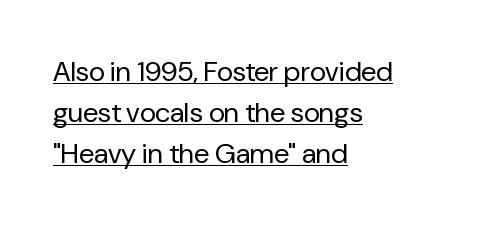
Q: Is the text bold? A: No.
Q: Is the text italic (slanted)? A: No, it is upright.
Q: Is the typeface a serif or a sans-serif typeface? A: Sans-serif.
Q: Is the text underlined? A: Yes.
Q: How is the paragraph aligned? A: Left-aligned.
Q: Is the spacing between letters normal or unusually wide? A: Normal.
Q: Is the spacing between lines tight, normal or loose? A: Normal.
Q: Width (condensed, normal, or wide)? A: Normal.
Q: Stroke contrast? A: Low.
Q: x-height? A: Medium.
Q: Monospaced? A: No.
